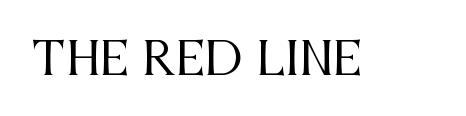
Regarding serifs, this sample has them. Vertical strokes here are truly vertical. Proportional: the letters do not fall into vertical columns. Quick note: underline off. Each word holds together tightly as a unit, with standard inter-letter gaps.
